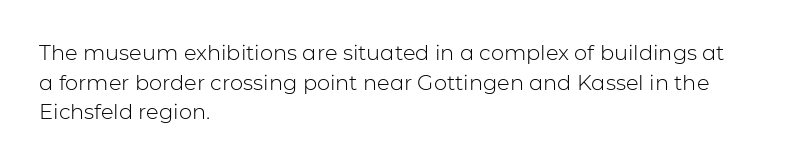
The image shows 21 px text type, upright; set left-aligned, normal line spacing (1.41x), normal letter spacing, not underlined.
